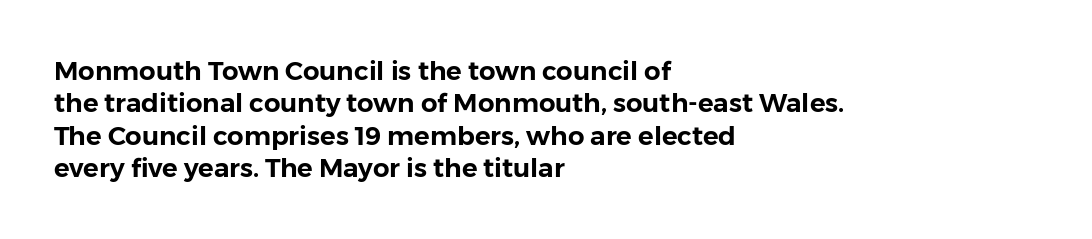
These lines sit exactly where default settings would place them. The letters stand upright; this is a roman face. Typeset ragged right — the left edge is the straight one. Just letters on the line, the space beneath them empty. Caption: standard tracking, unaltered.
